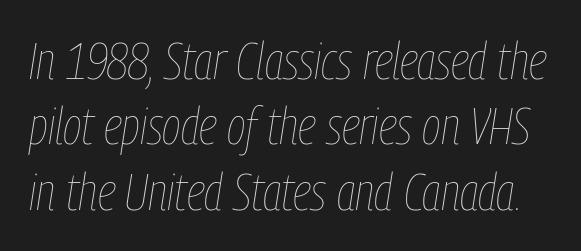
The image shows 51 px thin, condensed type, italic (leaning right); set normal line spacing (1.28x), normal letter spacing, not underlined; low stroke contrast and a medium x-height.
